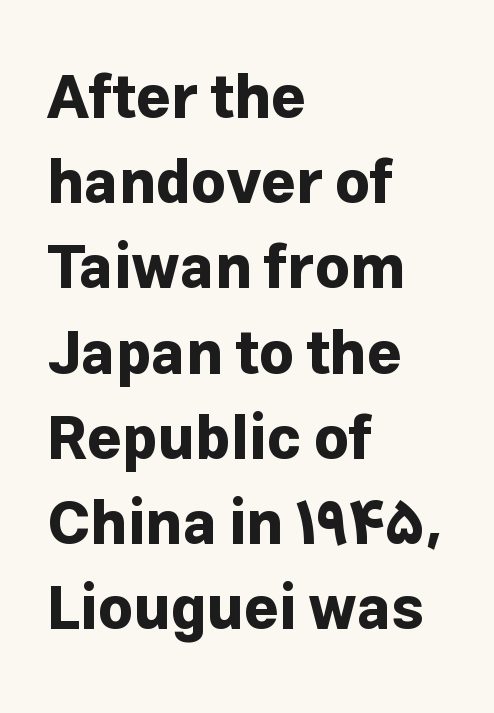
The image shows 60 px bold sans-serif type, upright; set left-aligned, normal line spacing (1.42x), normal letter spacing, not underlined; low stroke contrast and a medium x-height.
